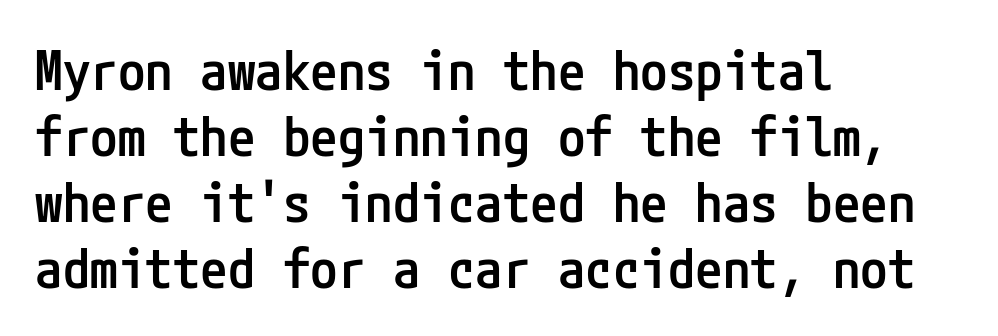
{"serif": "no", "italic": "no", "bold": "semi", "weight": "semibold", "width": "condensed", "stroke_contrast": "low", "x_height": "medium", "underline": "no", "align": "left", "line_spacing_ratio": 1.2, "letter_spacing": "normal", "letter_spacing_em": 0.0, "glyph_px": 55}
